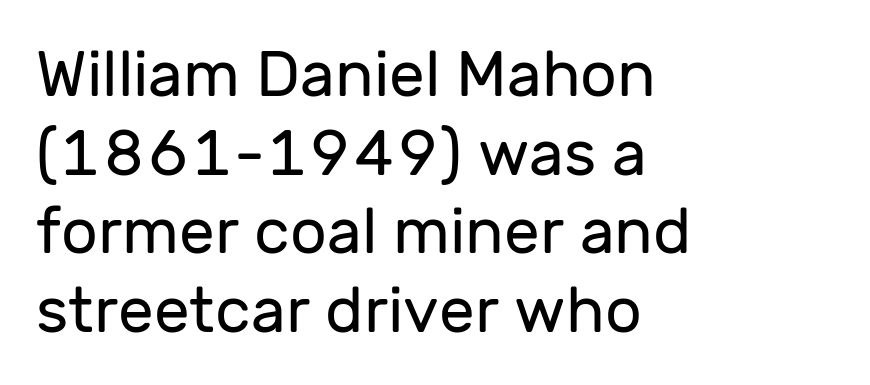
Caption: multi-line text, flush left, ragged right. There is no visible air inserted between adjacent glyphs. The space beneath each line is pristine and unruled. The font sits on the lighter half of the weight spectrum, regular included.
